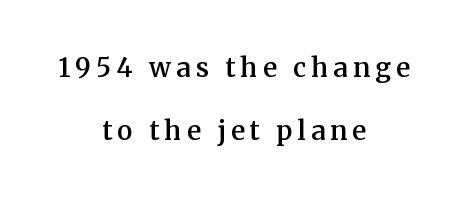
Q: Is the text bold? A: Semi-bold.
Q: Is the text italic (slanted)? A: No, it is upright.
Q: Is the text underlined? A: No.
Q: How is the paragraph aligned? A: Centered.
Q: Is the spacing between letters normal or unusually wide? A: Unusually wide.
Q: Is the spacing between lines tight, normal or loose? A: Loose.
